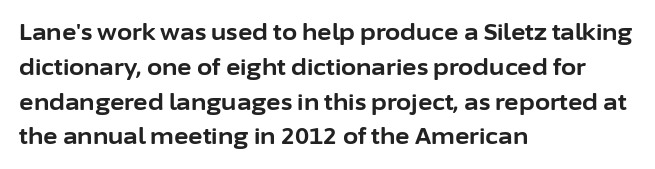
The image shows 22 px bold type, upright; set left-aligned, normal line spacing (1.58x), normal letter spacing, not underlined.
